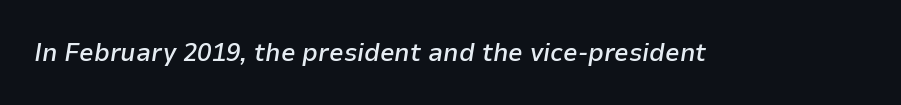
{"italic": "yes", "lean": "right", "slant_degrees": 9, "bold": "semi", "underline": "no", "letter_spacing": "normal", "letter_spacing_em": 0.0, "glyph_px": 26}
